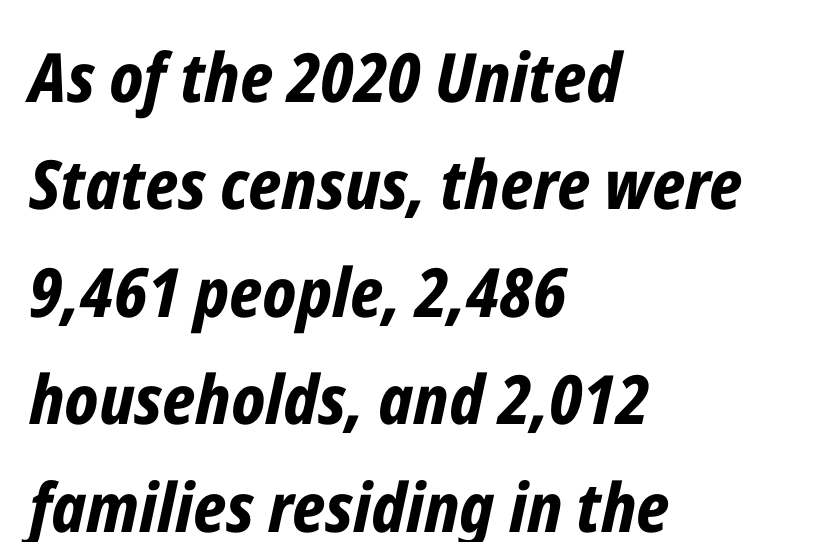
The image shows 68 px bold, condensed type, italic (leaning right); set left-aligned, normal line spacing (1.58x), normal letter spacing, not underlined; low stroke contrast and a medium x-height.
